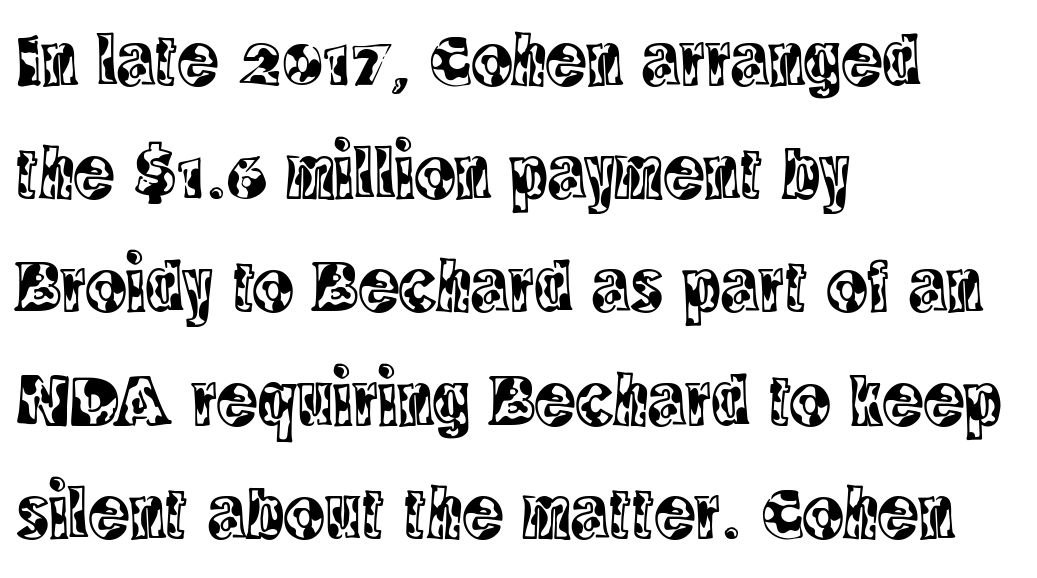
Q: Is the text italic (slanted)? A: No, it is upright.
Q: Is the typeface a serif or a sans-serif typeface? A: Serif.
Q: Is the text underlined? A: No.
Q: How is the paragraph aligned? A: Left-aligned.
Q: Is the spacing between letters normal or unusually wide? A: Normal.
Q: Is the spacing between lines tight, normal or loose? A: Normal.
Q: Width (condensed, normal, or wide)? A: Condensed.
Q: x-height? A: Large.
Q: Monospaced? A: No.
